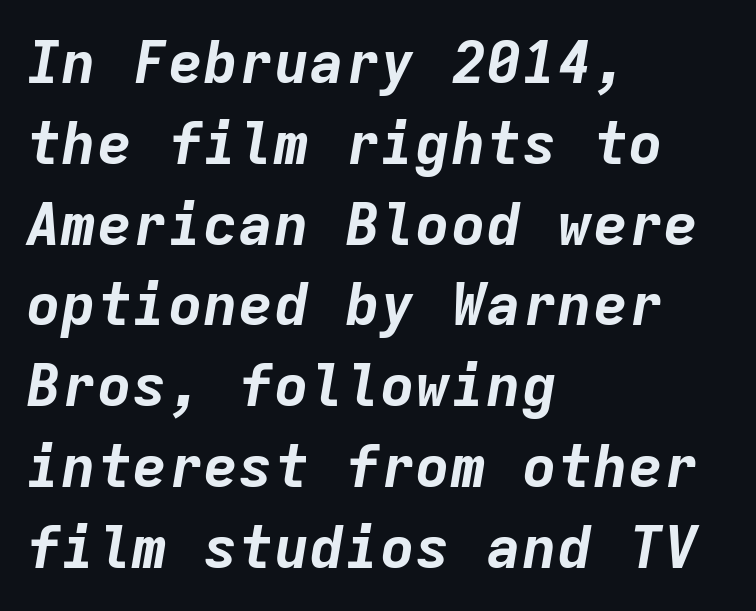
The image shows 59 px bold type, italic (leaning right), monospaced; set left-aligned, normal line spacing (1.37x), normal letter spacing, not underlined; low stroke contrast and a medium x-height.
